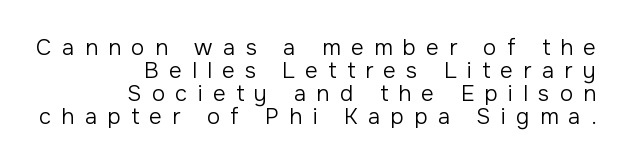
Q: Is the text bold? A: No.
Q: Is the text italic (slanted)? A: No, it is upright.
Q: Is the text underlined? A: No.
Q: How is the paragraph aligned? A: Right-aligned.
Q: Is the spacing between letters normal or unusually wide? A: Unusually wide.
Q: Is the spacing between lines tight, normal or loose? A: Tight.
